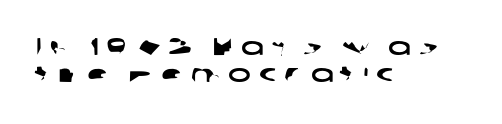
The image shows 24 px text type; set left-aligned, tight line spacing (1.11x), unusually wide letter spacing (+0.33 em), not underlined.
